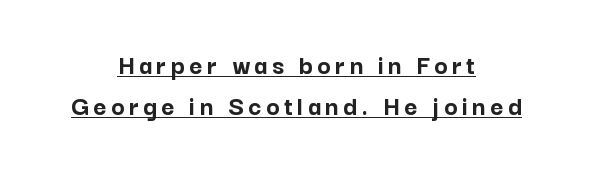
{"serif": "no", "italic": "no", "bold": "yes", "weight": "semibold", "width": "normal", "stroke_contrast": "low", "x_height": "medium", "monospaced": "no", "underline": "yes", "align": "center", "line_spacing": "normal", "line_spacing_ratio": 1.47, "glyph_px": 28}
